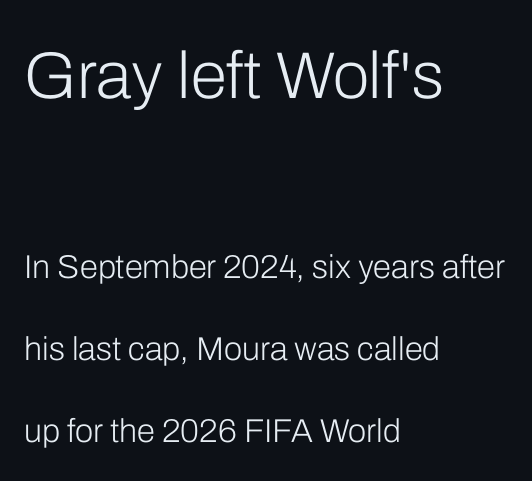
{"serif": "no", "italic": "no", "bold": "no", "weight": "light", "width": "normal", "stroke_contrast": "low", "x_height": "medium", "monospaced": "no", "underline": "no", "align": "left", "line_spacing": "loose", "line_spacing_ratio": 2.49, "letter_spacing": "normal", "letter_spacing_em": 0.0, "larger_block": "first", "size_ratio": 2.0, "glyph_px": 66}
